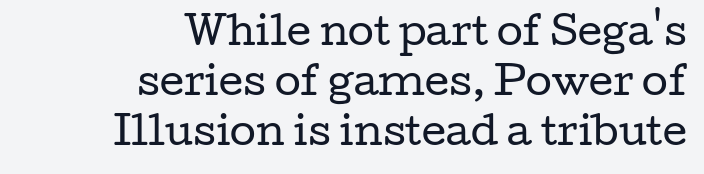
Q: Is the text bold? A: No.
Q: Is the text italic (slanted)? A: No, it is upright.
Q: Is the typeface a serif or a sans-serif typeface? A: Serif.
Q: Is the text underlined? A: No.
Q: How is the paragraph aligned? A: Right-aligned.
Q: Is the spacing between letters normal or unusually wide? A: Normal.
Q: Is the spacing between lines tight, normal or loose? A: Normal.
Q: Width (condensed, normal, or wide)? A: Wide.
Q: Stroke contrast? A: Low.
Q: x-height? A: Medium.
Q: Monospaced? A: No.
